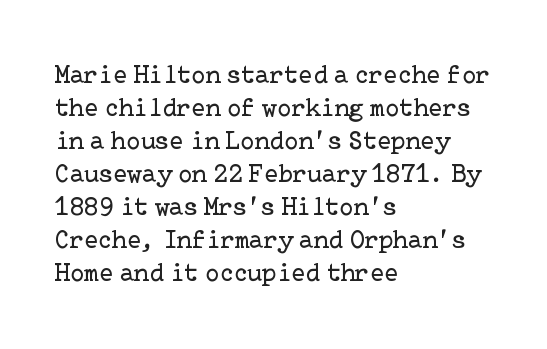
The image shows 26 px text type, upright; set left-aligned, normal line spacing (1.27x), normal letter spacing, not underlined.
